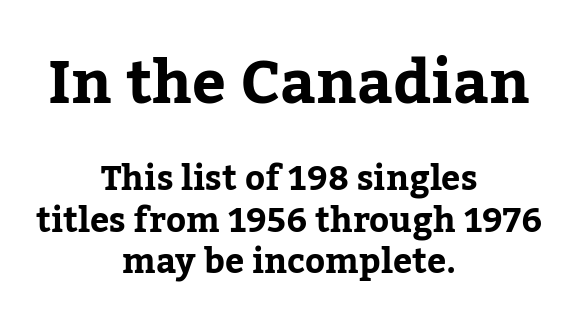
{"serif": "yes", "italic": "no", "bold": "yes", "weight": "bold", "width": "normal", "stroke_contrast": "low", "x_height": "medium", "monospaced": "no", "underline": "no", "align": "center", "line_spacing_ratio": 1.22, "letter_spacing": "normal", "letter_spacing_em": 0.0, "larger_block": "first", "size_ratio": 1.76, "glyph_px": 60}
